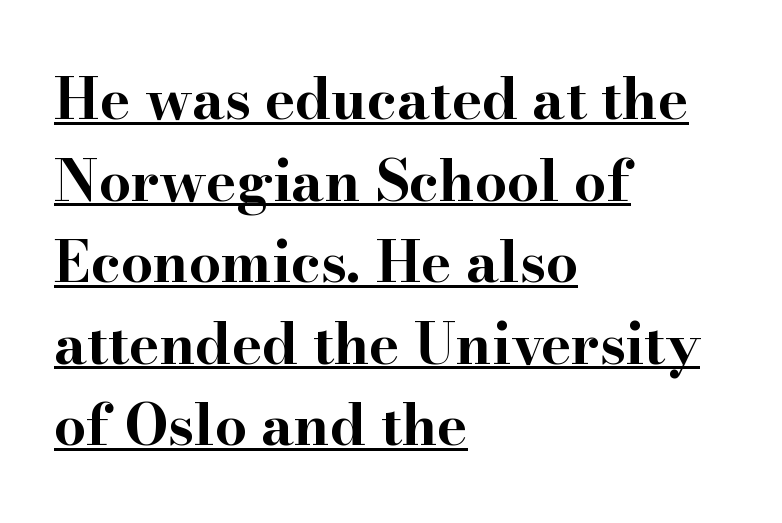
Q: Is the text bold? A: Yes.
Q: Is the text italic (slanted)? A: No, it is upright.
Q: Is the typeface a serif or a sans-serif typeface? A: Serif.
Q: Is the text underlined? A: Yes.
Q: How is the paragraph aligned? A: Left-aligned.
Q: Is the spacing between letters normal or unusually wide? A: Normal.
Q: Is the spacing between lines tight, normal or loose? A: Normal.
Q: Width (condensed, normal, or wide)? A: Wide.
Q: Stroke contrast? A: High.
Q: x-height? A: Small.
Q: Monospaced? A: No.
